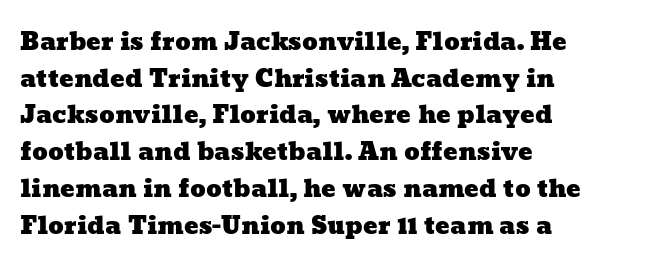
The image shows 24 px text type; set left-aligned, normal line spacing (1.53x), normal letter spacing, not underlined.
